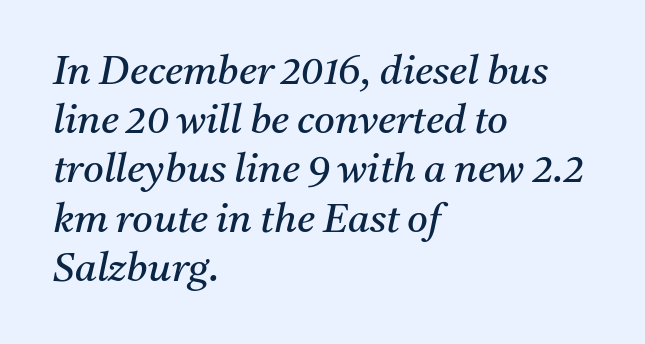
Q: Is the text bold? A: No.
Q: Is the text italic (slanted)? A: Yes, it leans right by about 11 degrees.
Q: Is the typeface a serif or a sans-serif typeface? A: Serif.
Q: Is the text underlined? A: No.
Q: How is the paragraph aligned? A: Left-aligned.
Q: Is the spacing between letters normal or unusually wide? A: Normal.
Q: Width (condensed, normal, or wide)? A: Normal.
Q: Stroke contrast? A: Medium.
Q: x-height? A: Medium.
Q: Monospaced? A: No.
